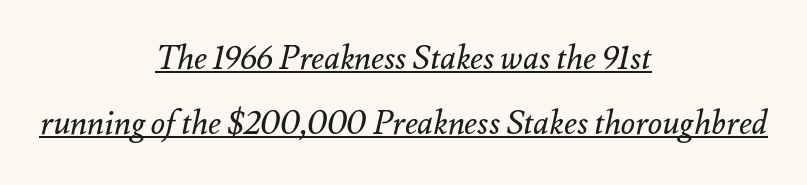
{"italic": "yes", "lean": "right", "slant_degrees": 12, "bold": "no", "weight": "regular", "width": "normal", "stroke_contrast": "medium", "x_height": "small", "monospaced": "no", "underline": "yes", "align": "center", "line_spacing": "loose", "line_spacing_ratio": 1.98, "letter_spacing": "normal", "letter_spacing_em": 0.0, "glyph_px": 33}
